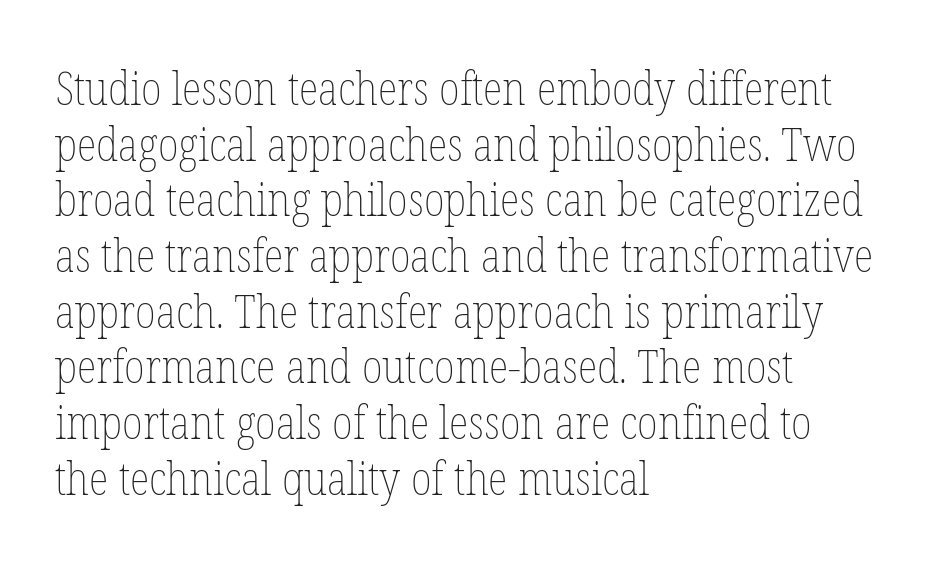
{"italic": "no", "bold": "no", "weight": "thin", "width": "condensed", "stroke_contrast": "low", "x_height": "medium", "monospaced": "no", "underline": "no", "align": "left", "line_spacing_ratio": 1.21, "letter_spacing": "normal", "letter_spacing_em": 0.0, "glyph_px": 46}
